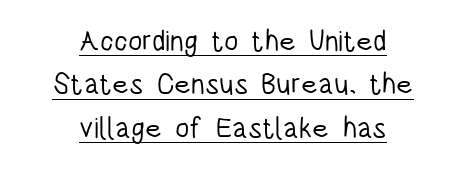
Compared with typical body copy, the letter spacing here is the same. Horizontally, the lines are justified to the midpoint only. This reads as an unemphasized weight, regular at the heaviest. Serif or sans? Sans — the stroke terminals are bare.
